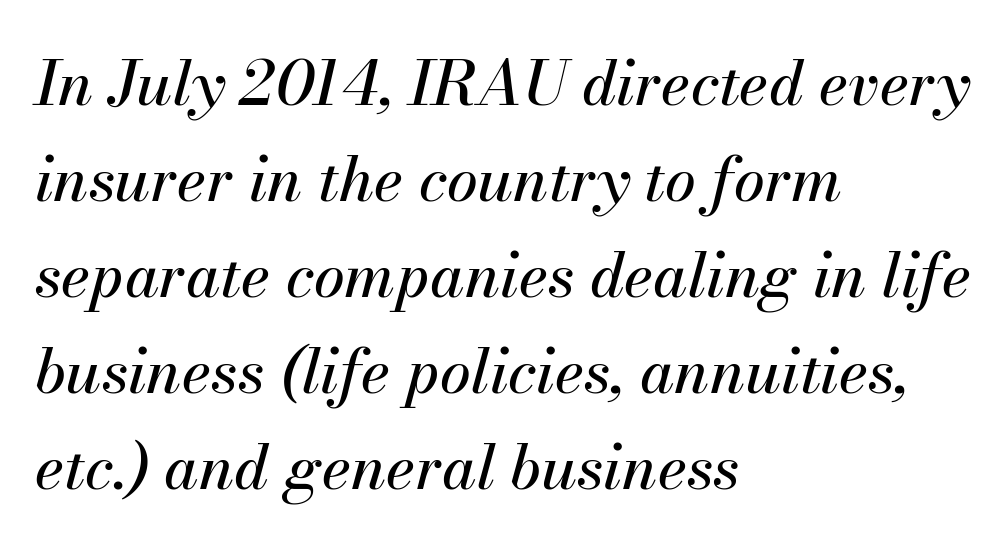
{"italic": "yes", "lean": "right", "slant_degrees": 13, "width": "normal", "stroke_contrast": "medium", "x_height": "small", "monospaced": "no", "underline": "no", "align": "left", "line_spacing": "normal", "line_spacing_ratio": 1.55, "letter_spacing": "normal", "letter_spacing_em": 0.0, "glyph_px": 62}
